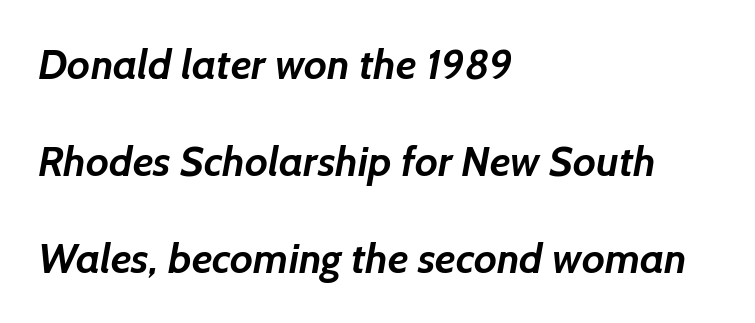
Q: Is the text bold? A: Yes.
Q: Is the typeface a serif or a sans-serif typeface? A: Sans-serif.
Q: Is the text underlined? A: No.
Q: How is the paragraph aligned? A: Left-aligned.
Q: Is the spacing between letters normal or unusually wide? A: Normal.
Q: Is the spacing between lines tight, normal or loose? A: Loose.
Q: Width (condensed, normal, or wide)? A: Normal.
Q: Stroke contrast? A: Low.
Q: x-height? A: Medium.
Q: Monospaced? A: No.
